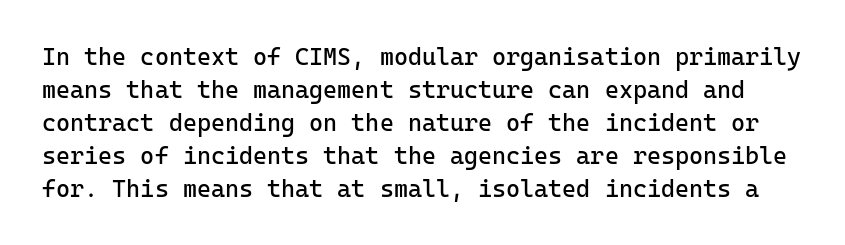
Compared with typical paragraphs, the rows here are spaced about the same. Stroke thickness stays within the range of a standard reading face or lighter. Words appear dense and cohesive because spacing is normal. Only glyphs here, with clear space below each row. This is the regular roman posture of the typeface.
